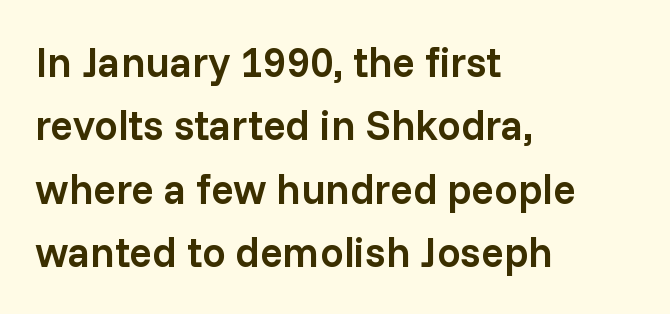
{"serif": "no", "italic": "no", "bold": "semi", "weight": "semibold", "width": "normal", "stroke_contrast": "low", "x_height": "medium", "monospaced": "no", "underline": "no", "align": "left", "line_spacing": "normal", "line_spacing_ratio": 1.51, "letter_spacing": "normal", "letter_spacing_em": 0.0, "glyph_px": 42}
